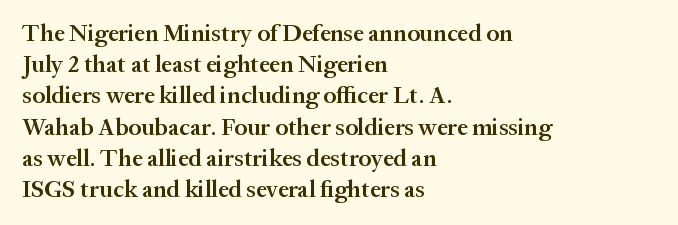
{"italic": "no", "bold": "semi", "underline": "no", "align": "left", "line_spacing": "normal", "line_spacing_ratio": 1.3, "letter_spacing": "normal", "letter_spacing_em": 0.0, "glyph_px": 24}
